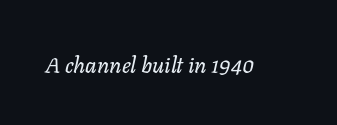
Q: Is the text italic (slanted)? A: Yes, it leans right by about 11 degrees.
Q: Is the text underlined? A: No.
Q: Is the spacing between letters normal or unusually wide? A: Normal.
